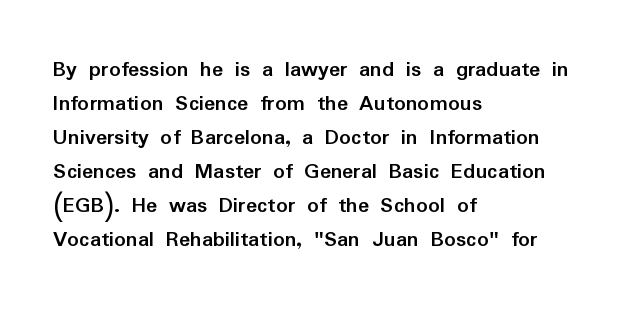
Q: Is the text bold? A: Yes.
Q: Is the text italic (slanted)? A: No, it is upright.
Q: Is the text underlined? A: No.
Q: How is the paragraph aligned? A: Left-aligned.
Q: Is the spacing between letters normal or unusually wide? A: Normal.
Q: Is the spacing between lines tight, normal or loose? A: Normal.
